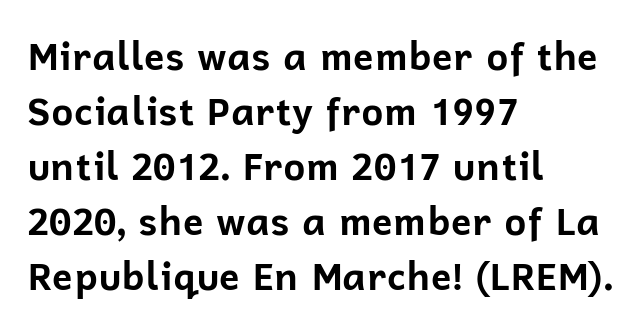
Rendered with straight, roman letterforms. Alignment: flush left. Check under the words: just untouched page. Looks like regular typesetting: each glyph gets only the width it needs. How are the letters spaced? Ordinarily, with no added tracking. The vertical gap from one line to the next is medium.
